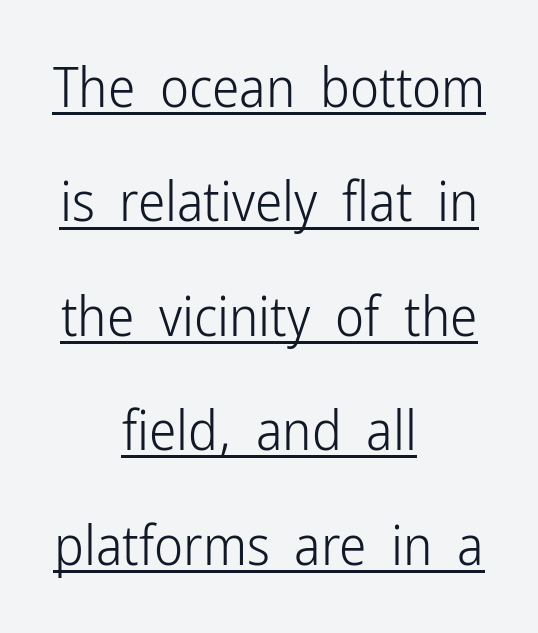
The image shows 55 px light, condensed sans-serif type, upright; set centered, loose line spacing (2.08x), normal letter spacing, underlined; low stroke contrast and a medium x-height.
